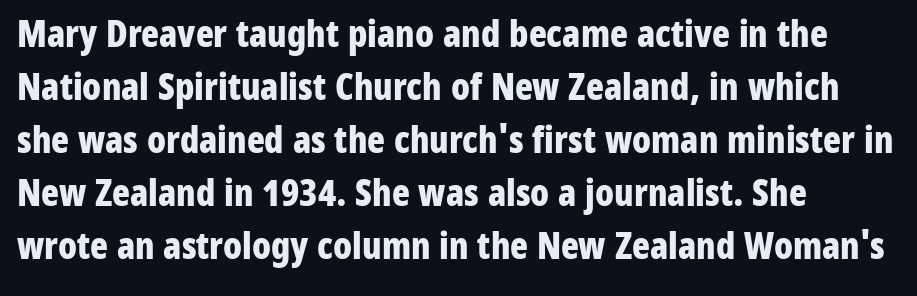
The image shows 37 px bold, condensed sans-serif type, upright; set left-aligned, normal line spacing (1.43x), normal letter spacing, not underlined; low stroke contrast and a medium x-height.
